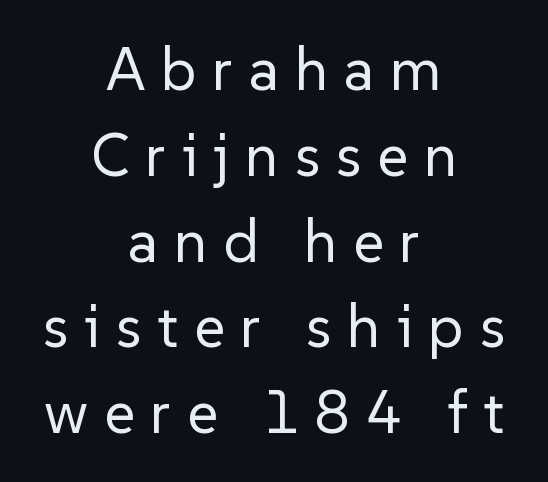
The image shows 60 px regular-weight sans-serif type, upright; set centered, normal line spacing (1.43x), unusually wide letter spacing (+0.26 em), not underlined; low stroke contrast and a medium x-height.
